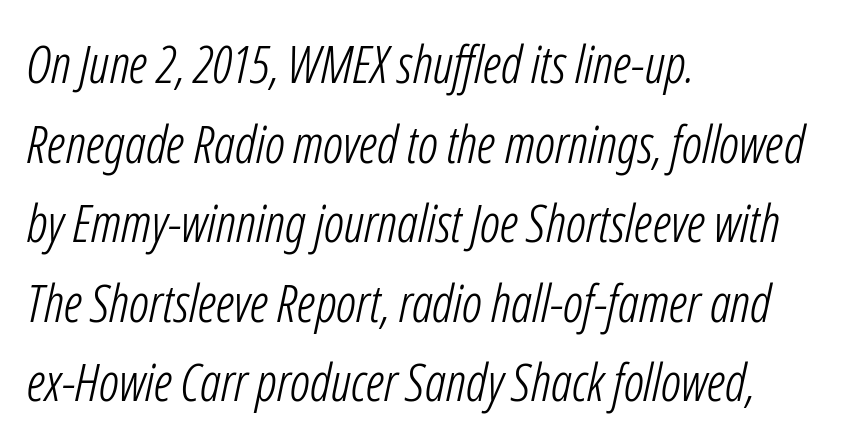
The image shows 52 px light, condensed type, italic (leaning right); set left-aligned, normal line spacing (1.53x), normal letter spacing, not underlined; low stroke contrast and a medium x-height.
